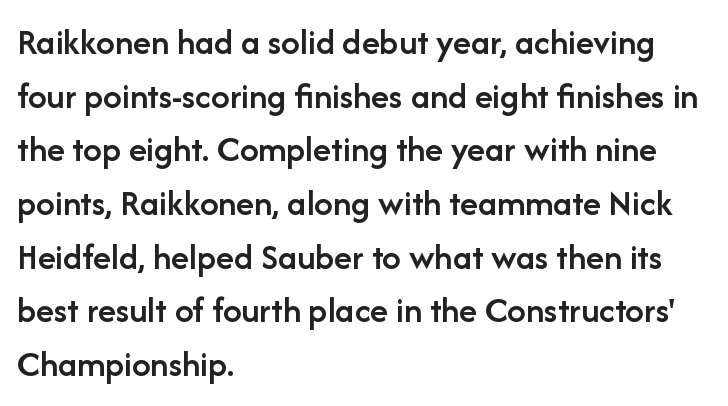
Grotesque or geometric, the face here clearly has no serifs. Tall strokes in this sample are plumb rather than angled. The passage shown is typed in a proportional face where columns would drift. Compared with a centered layout, this one pins lines to the left instead. These words are printed semibold, heavier than regular yet not bold. If you measured baseline to baseline, you'd find a middling distance.
